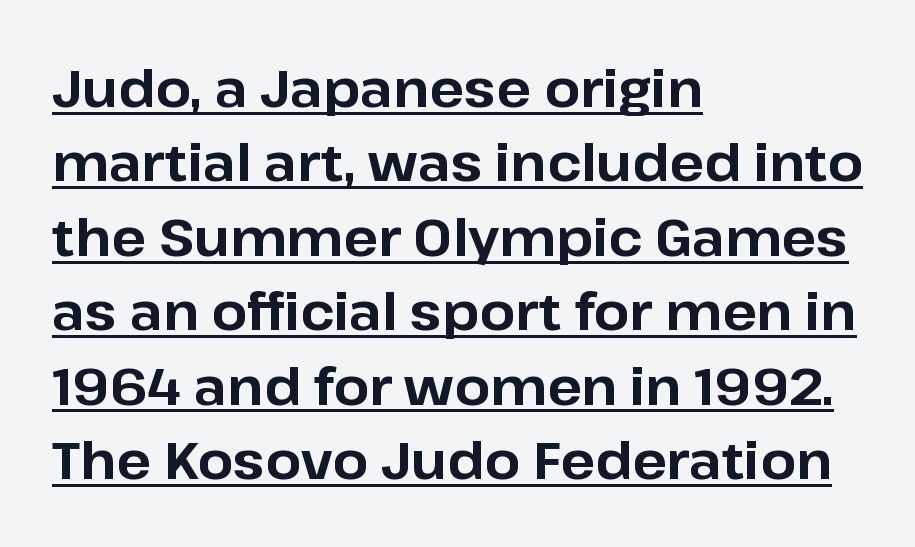
{"serif": "no", "italic": "no", "bold": "yes", "weight": "bold", "width": "normal", "stroke_contrast": "low", "x_height": "medium", "monospaced": "no", "underline": "yes", "align": "left", "line_spacing": "normal", "line_spacing_ratio": 1.46, "letter_spacing": "normal", "letter_spacing_em": 0.0, "glyph_px": 51}
